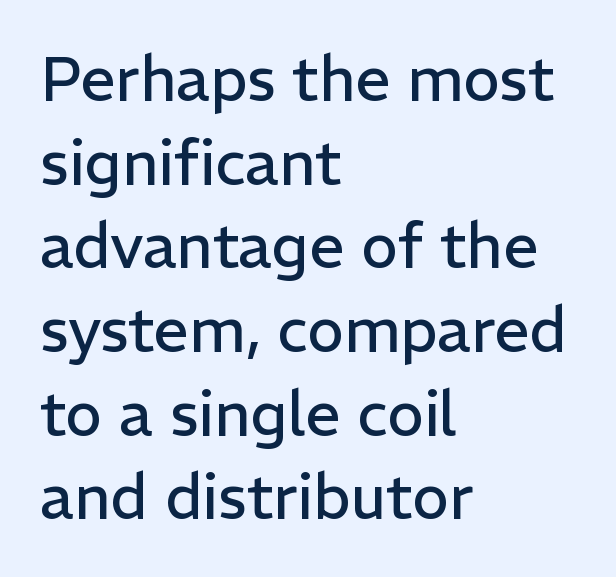
The image shows 62 px regular-weight sans-serif type, upright; set left-aligned, normal line spacing (1.35x), normal letter spacing, not underlined; low stroke contrast and a medium x-height.
